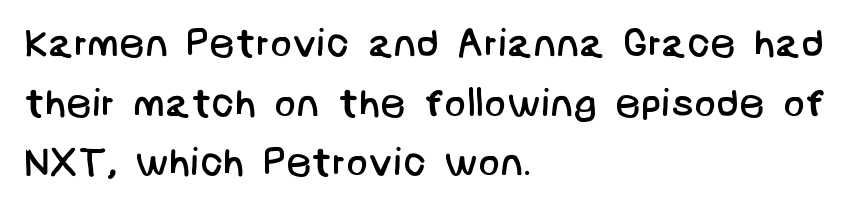
Q: Is the text bold? A: No.
Q: Is the typeface a serif or a sans-serif typeface? A: Sans-serif.
Q: Is the text underlined? A: No.
Q: How is the paragraph aligned? A: Left-aligned.
Q: Is the spacing between letters normal or unusually wide? A: Normal.
Q: Is the spacing between lines tight, normal or loose? A: Normal.
Q: Width (condensed, normal, or wide)? A: Normal.
Q: Stroke contrast? A: Low.
Q: x-height? A: Large.
